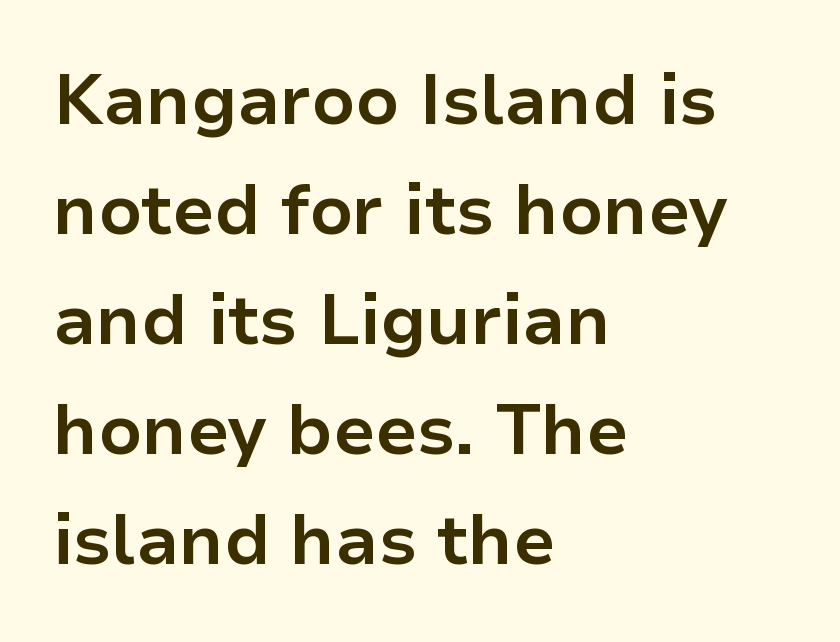
The image shows 70 px bold sans-serif type, upright; set left-aligned, normal line spacing (1.57x), normal letter spacing, not underlined; low stroke contrast and a medium x-height.
